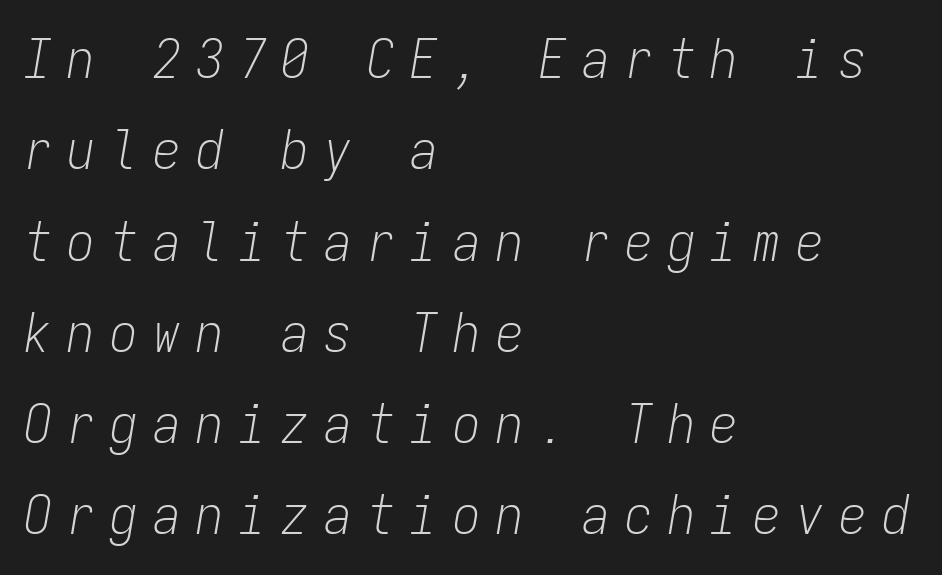
The passage shown stacks its lines at a standard gap. Descenders are the only things crossing below the line. The letters march in equal steps, a hallmark of fixed-pitch type. The compositor pushed each line to the left boundary. Rendered with sloped, italic letterforms.
